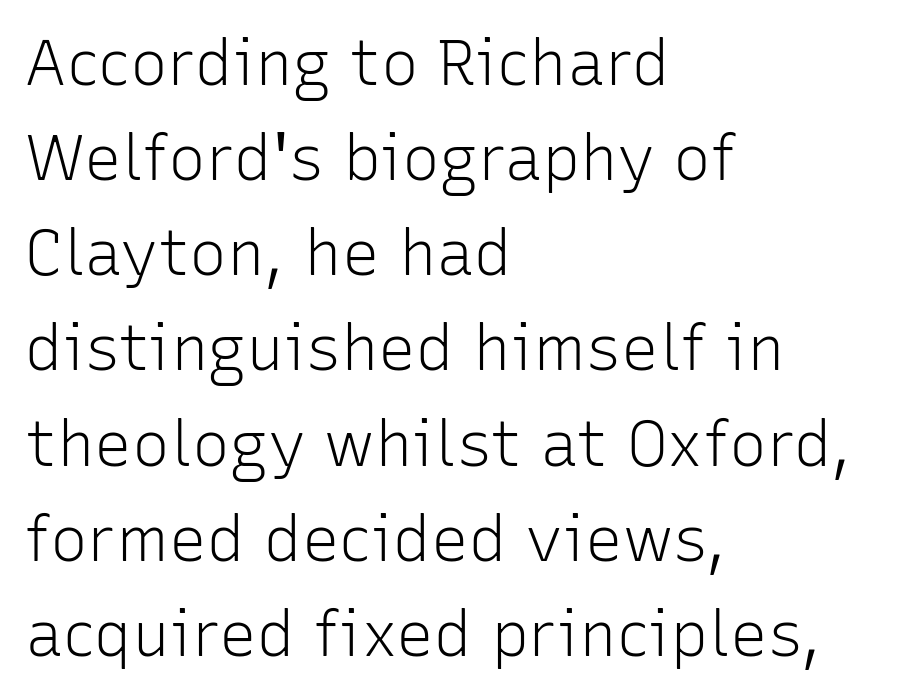
Look at the bottom of the vertical strokes: they stop flat, with no serifs. No heavy texture on the line: the type isn't bold. Italic? Not at all — the glyphs are vertical. Caption: standard tracking, unaltered. A classic flush-left, rag-right setting is used for this passage. Is this a fixed-width face? No — the glyphs have proportional, varying widths.
